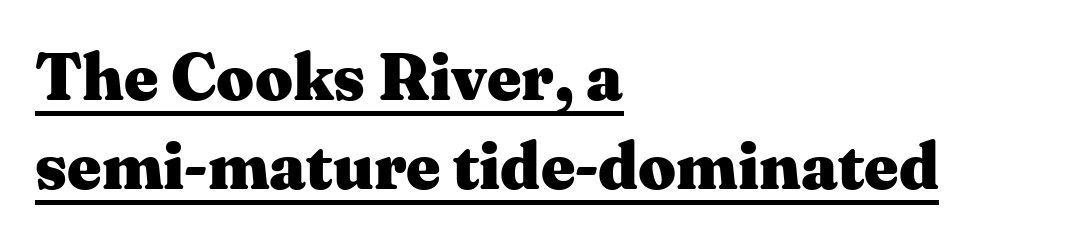
Leading matches the norm, producing a regular column. Each letter's strokes conclude with small projecting serifs. The tracking reads as untouched default to a designer's eye. Is the block centered? No — it sits flush against the left margin. Heft: maximum for text — a bold.
